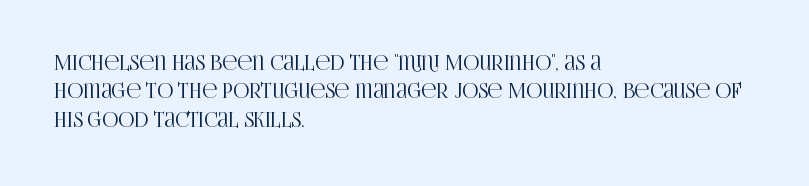
Reading down the block, your eye returns to a fixed left position each line. What stands out about the letter spacing? Nothing — it is the standard amount. The specimen reads as upright at a glance. The designer left line spacing at the default.
